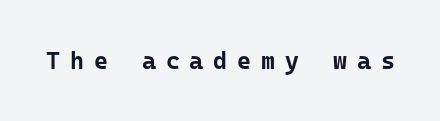
Q: Is the text bold? A: Yes.
Q: Is the text italic (slanted)? A: No, it is upright.
Q: Is the text underlined? A: No.
Q: Is the spacing between letters normal or unusually wide? A: Unusually wide.
